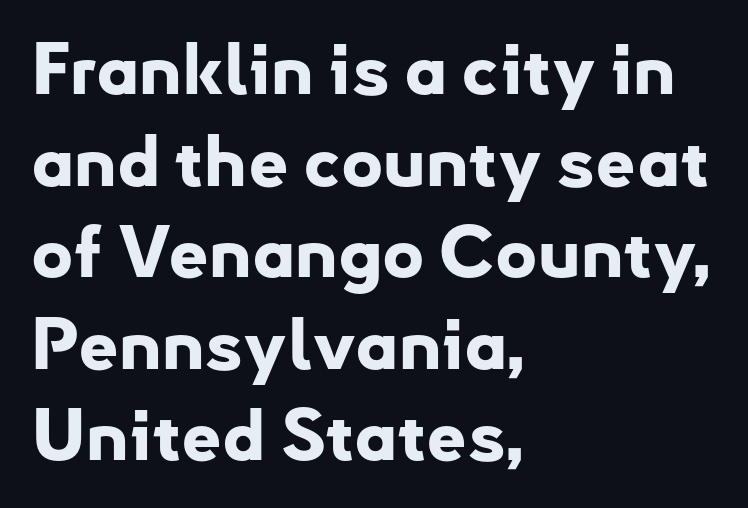
The image shows 71 px bold sans-serif type, upright; set left-aligned, normal line spacing (1.29x), normal letter spacing, not underlined; low stroke contrast and a small x-height.
